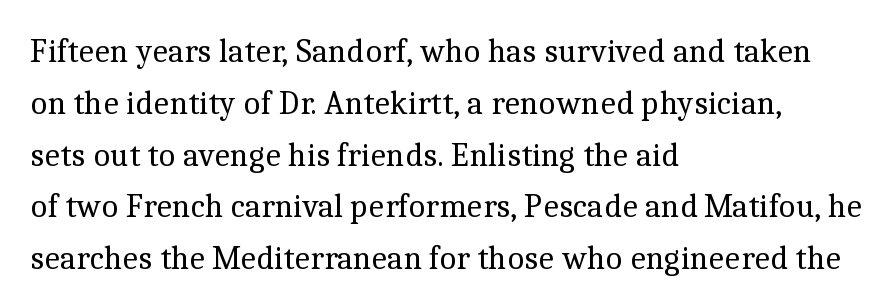
Q: Is the text bold? A: No.
Q: Is the text italic (slanted)? A: No, it is upright.
Q: Is the typeface a serif or a sans-serif typeface? A: Serif.
Q: Is the text underlined? A: No.
Q: How is the paragraph aligned? A: Left-aligned.
Q: Is the spacing between letters normal or unusually wide? A: Normal.
Q: Is the spacing between lines tight, normal or loose? A: Normal.
Q: Width (condensed, normal, or wide)? A: Normal.
Q: x-height? A: Medium.
Q: Monospaced? A: No.
